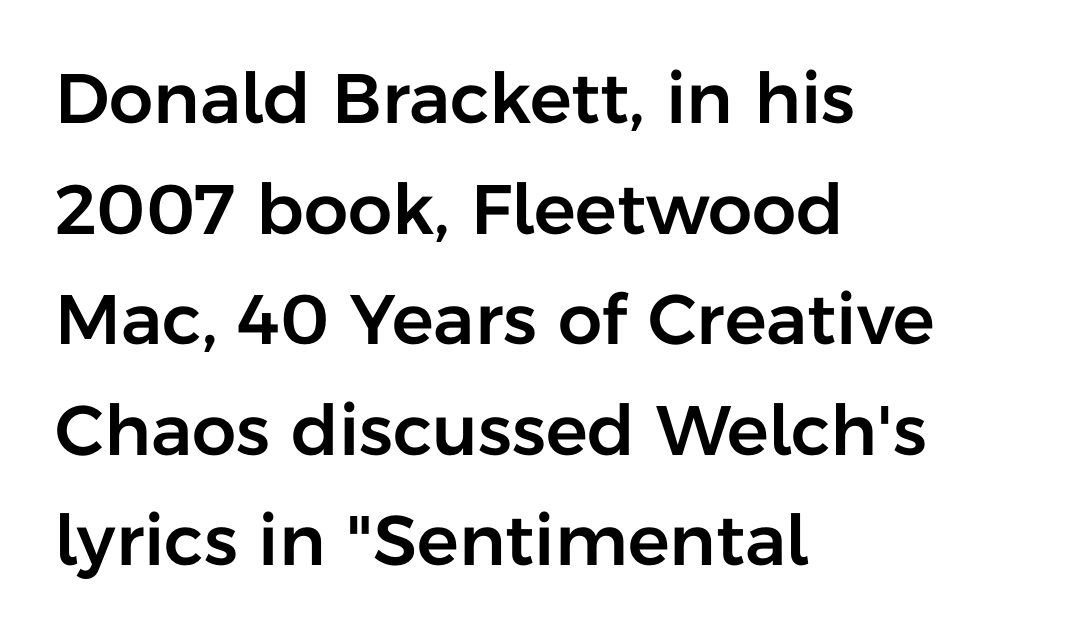
The image shows 70 px sans-serif type, upright; set left-aligned, normal line spacing (1.58x), normal letter spacing, not underlined; low stroke contrast and a medium x-height.
